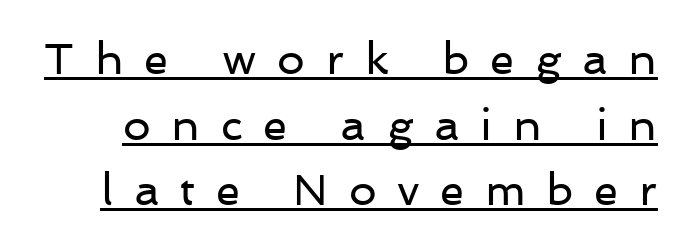
The type is letterspaced generously, with wide tracking. Underlining? Definitely there. Are there feet on the stems? There aren't — it's a sans. Varying glyph widths throughout — classic text-font behaviour. Stems here are at most as thick as an everyday book face. Designer's note — italics off, roman on.
